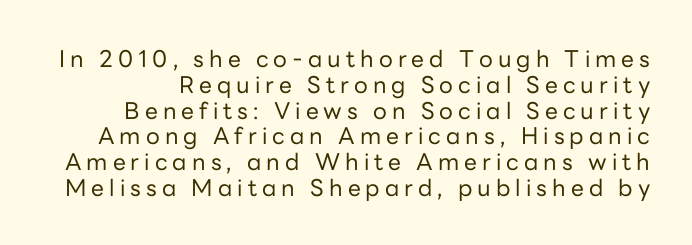
Q: Is the text bold? A: No.
Q: Is the text italic (slanted)? A: No, it is upright.
Q: Is the text underlined? A: No.
Q: Is the spacing between letters normal or unusually wide? A: Unusually wide.
Q: Is the spacing between lines tight, normal or loose? A: Tight.
